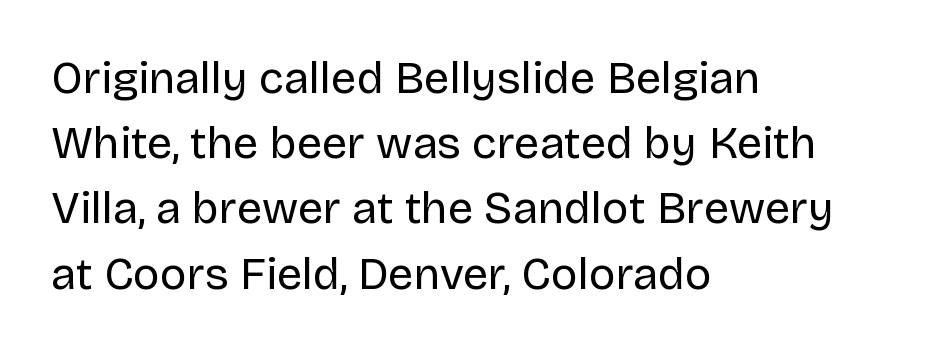
{"serif": "no", "italic": "no", "bold": "no", "weight": "regular", "width": "normal", "stroke_contrast": "low", "x_height": "large", "monospaced": "no", "underline": "no", "align": "left", "line_spacing": "normal", "line_spacing_ratio": 1.45, "letter_spacing": "normal", "letter_spacing_em": 0.0, "glyph_px": 45}
